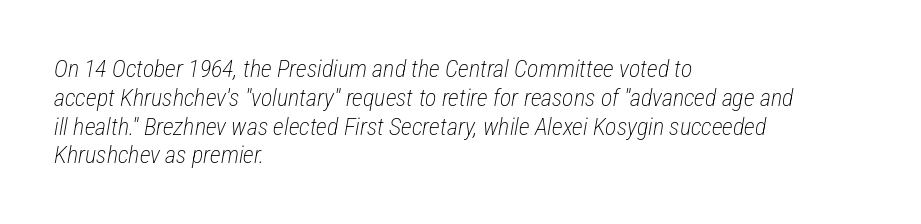
The image shows 24 px text type, italic (leaning right); set left-aligned, line spacing 1.2x, normal letter spacing, not underlined.
